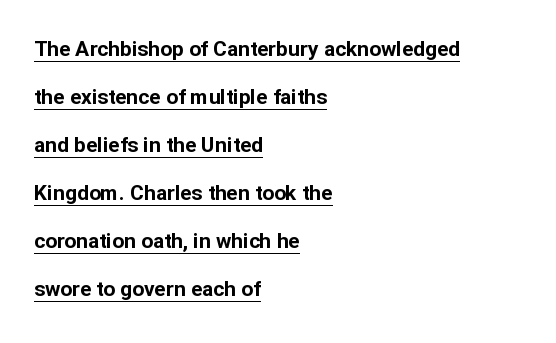
Q: Is the text bold? A: Yes.
Q: Is the text italic (slanted)? A: No, it is upright.
Q: Is the text underlined? A: Yes.
Q: How is the paragraph aligned? A: Left-aligned.
Q: Is the spacing between letters normal or unusually wide? A: Normal.
Q: Is the spacing between lines tight, normal or loose? A: Loose.
